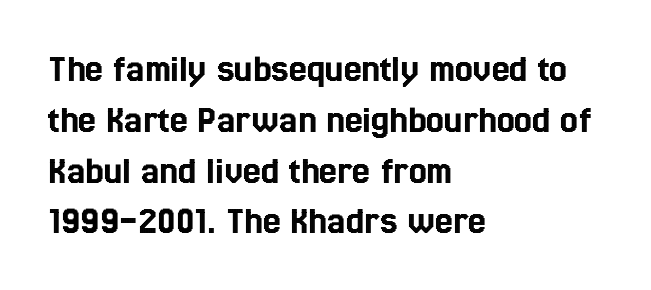
{"italic": "no", "width": "condensed", "x_height": "medium", "monospaced": "no", "underline": "no", "align": "left", "line_spacing": "normal", "line_spacing_ratio": 1.27, "letter_spacing": "normal", "letter_spacing_em": 0.0, "glyph_px": 40}
